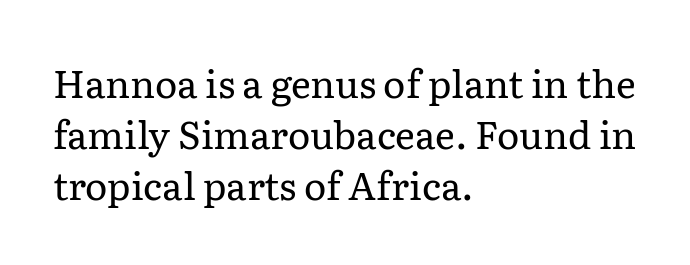
Q: Is the text bold? A: No.
Q: Is the text italic (slanted)? A: No, it is upright.
Q: Is the typeface a serif or a sans-serif typeface? A: Serif.
Q: Is the text underlined? A: No.
Q: How is the paragraph aligned? A: Left-aligned.
Q: Is the spacing between letters normal or unusually wide? A: Normal.
Q: Is the spacing between lines tight, normal or loose? A: Normal.
Q: Width (condensed, normal, or wide)? A: Normal.
Q: Stroke contrast? A: Low.
Q: x-height? A: Medium.
Q: Monospaced? A: No.
